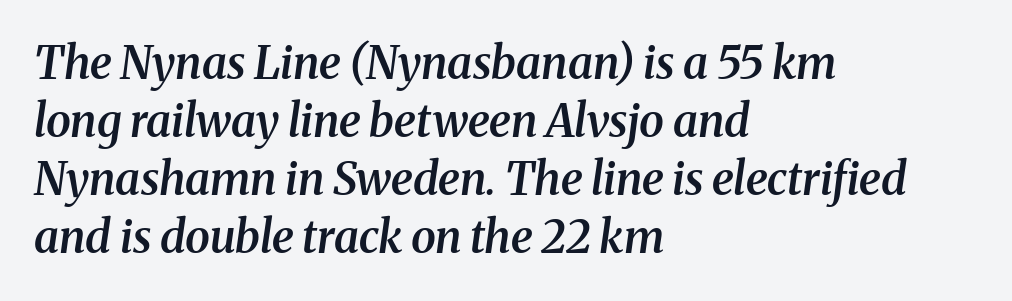
Q: Is the text bold? A: Semi-bold.
Q: Is the text italic (slanted)? A: Yes, it leans right by about 8 degrees.
Q: Is the typeface a serif or a sans-serif typeface? A: Serif.
Q: Is the text underlined? A: No.
Q: How is the paragraph aligned? A: Left-aligned.
Q: Is the spacing between letters normal or unusually wide? A: Normal.
Q: Is the spacing between lines tight, normal or loose? A: Normal.
Q: Width (condensed, normal, or wide)? A: Normal.
Q: Stroke contrast? A: Medium.
Q: x-height? A: Medium.
Q: Monospaced? A: No.
